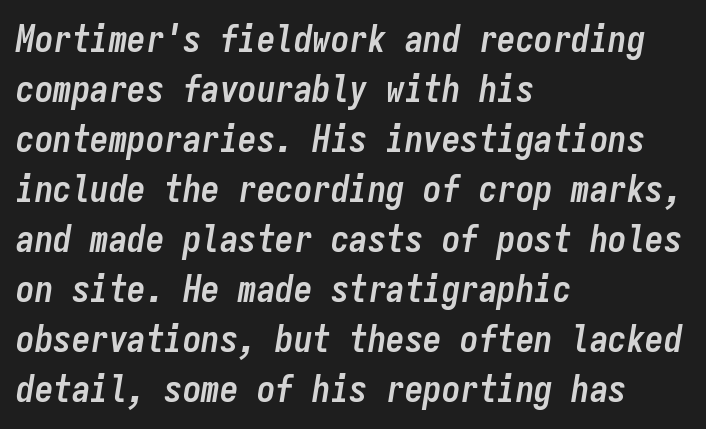
Q: Is the text bold? A: Yes.
Q: Is the text italic (slanted)? A: Yes, it leans right by about 9 degrees.
Q: Is the text underlined? A: No.
Q: How is the paragraph aligned? A: Left-aligned.
Q: Is the spacing between letters normal or unusually wide? A: Normal.
Q: Is the spacing between lines tight, normal or loose? A: Normal.
Q: Width (condensed, normal, or wide)? A: Condensed.
Q: Stroke contrast? A: Low.
Q: x-height? A: Medium.
Q: Monospaced? A: Yes.
